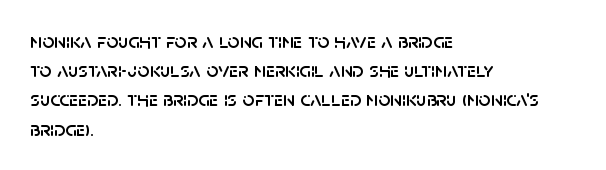
Q: Is the text italic (slanted)? A: No, it is upright.
Q: Is the text underlined? A: No.
Q: How is the paragraph aligned? A: Left-aligned.
Q: Is the spacing between letters normal or unusually wide? A: Normal.
Q: Is the spacing between lines tight, normal or loose? A: Normal.
